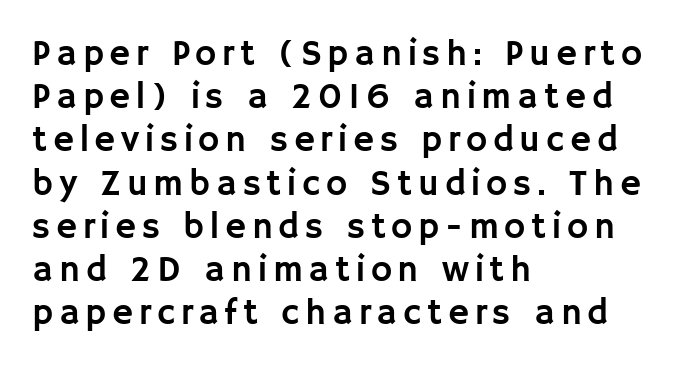
The image shows 36 px sans-serif type, upright; set left-aligned, line spacing 1.2x, not underlined; low stroke contrast and a large x-height.
